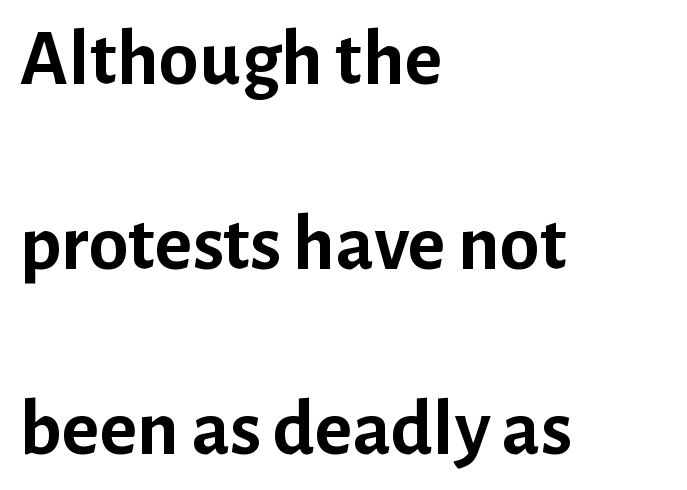
The axis of the letterforms is exactly vertical. The face used here is proportionally spaced, like ordinary book or web type. Words float on clear page, feet unadorned. The letters are bold, with thick, heavy strokes. Reading down the column, the eye jumps a long way to each next line.
